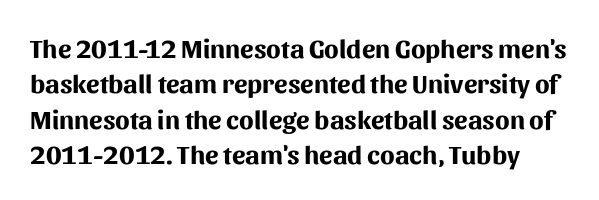
{"italic": "no", "bold": "yes", "underline": "no", "line_spacing": "normal", "line_spacing_ratio": 1.31, "letter_spacing": "normal", "letter_spacing_em": 0.0, "glyph_px": 27}
